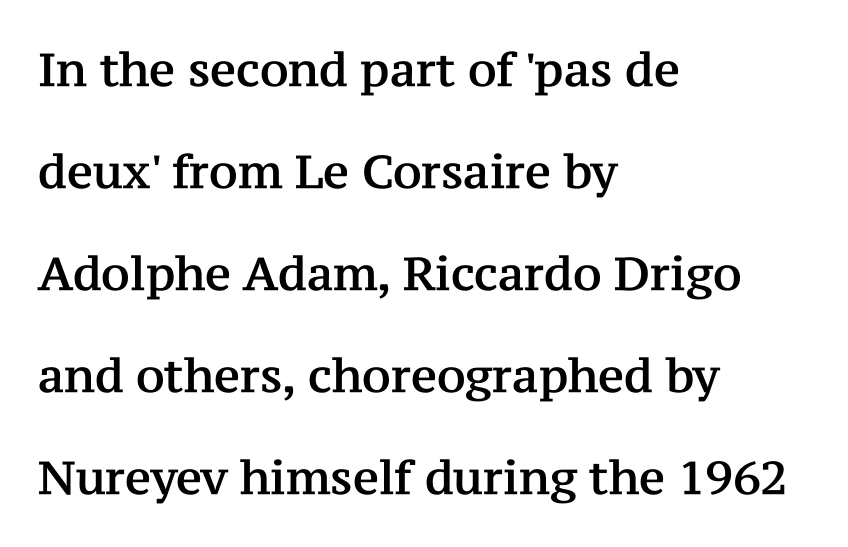
Q: Is the text italic (slanted)? A: No, it is upright.
Q: Is the typeface a serif or a sans-serif typeface? A: Serif.
Q: Is the text underlined? A: No.
Q: How is the paragraph aligned? A: Left-aligned.
Q: Is the spacing between letters normal or unusually wide? A: Normal.
Q: Is the spacing between lines tight, normal or loose? A: Loose.
Q: Width (condensed, normal, or wide)? A: Normal.
Q: Stroke contrast? A: Medium.
Q: x-height? A: Medium.
Q: Monospaced? A: No.
